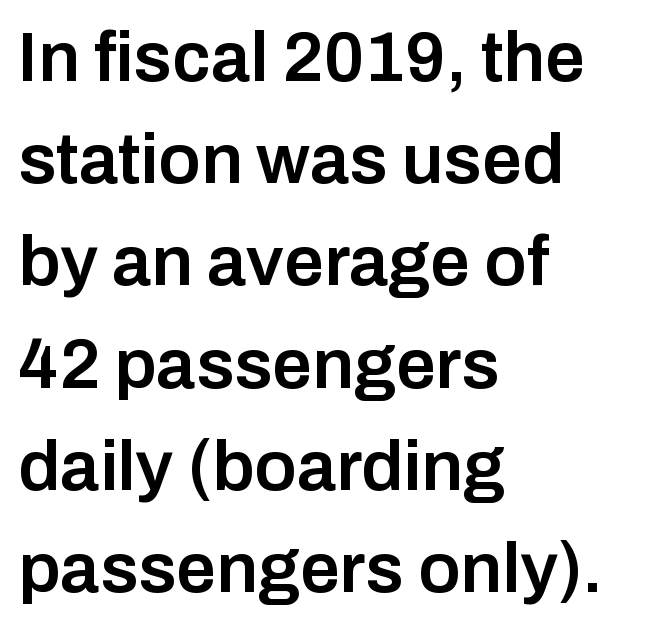
{"serif": "no", "italic": "no", "bold": "semi", "weight": "semibold", "width": "normal", "stroke_contrast": "low", "x_height": "medium", "monospaced": "no", "underline": "no", "align": "left", "line_spacing": "normal", "line_spacing_ratio": 1.44, "letter_spacing": "normal", "letter_spacing_em": 0.0, "glyph_px": 71}
